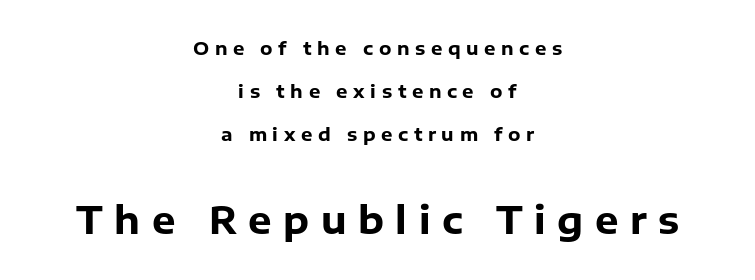
The image shows 37 px heavy sans-serif type, upright; set centered, loose line spacing (2.4x), unusually wide letter spacing (+0.31 em), not underlined; the second (bottom) block is 2.06x larger; low stroke contrast and a medium x-height.
